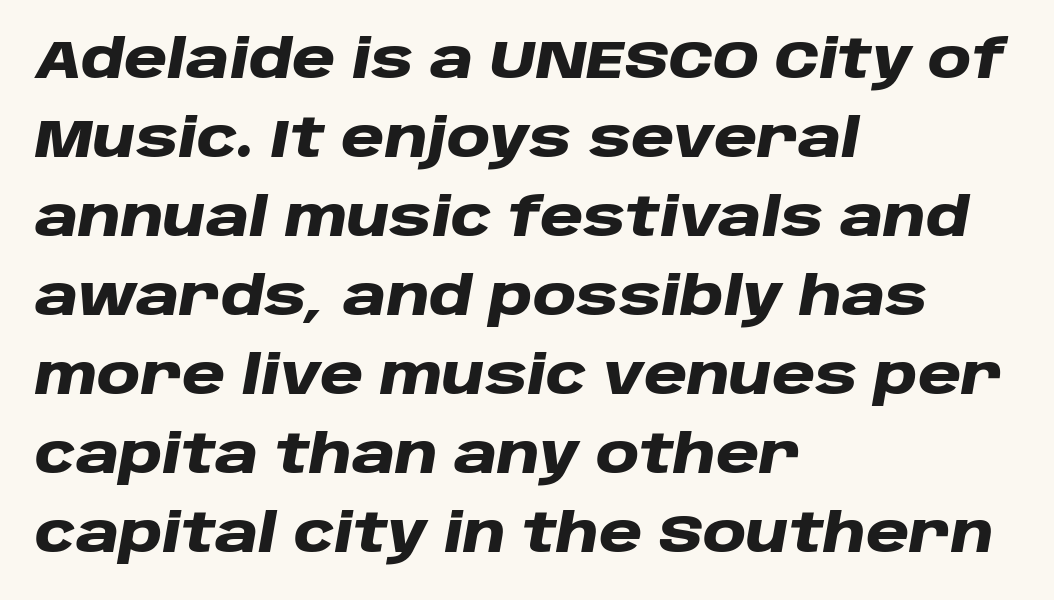
{"italic": "yes", "lean": "right", "slant_degrees": 10, "bold": "yes", "weight": "heavy", "width": "wide", "stroke_contrast": "low", "x_height": "large", "monospaced": "no", "underline": "no", "align": "left", "line_spacing": "normal", "line_spacing_ratio": 1.49, "letter_spacing": "normal", "letter_spacing_em": 0.0, "glyph_px": 53}
